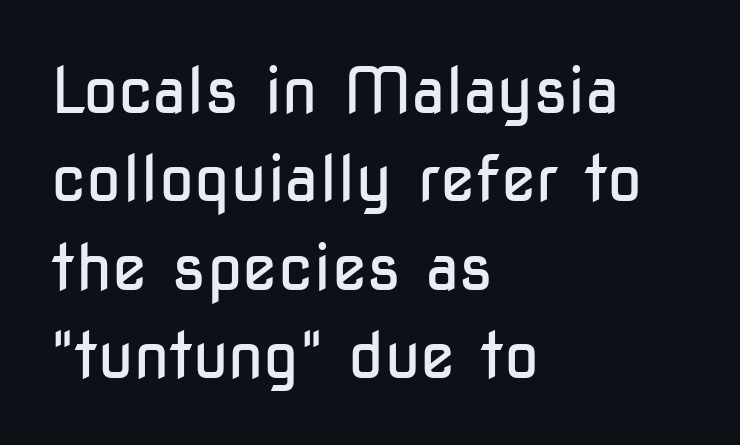
These lines are rendered in a variable-pitch font. Nobody touched the tracking dial on this one. Has an underline been added? It has not. Characters remain perfectly vertical along every line.
